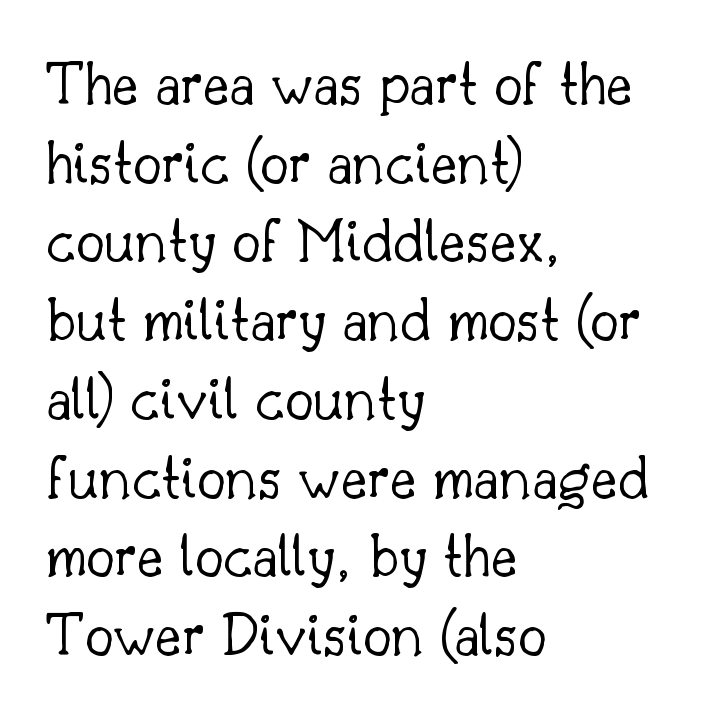
{"italic": "no", "bold": "no", "weight": "light", "width": "normal", "stroke_contrast": "low", "x_height": "small", "monospaced": "no", "underline": "no", "align": "left", "line_spacing_ratio": 1.23, "letter_spacing": "normal", "letter_spacing_em": 0.0, "glyph_px": 64}
